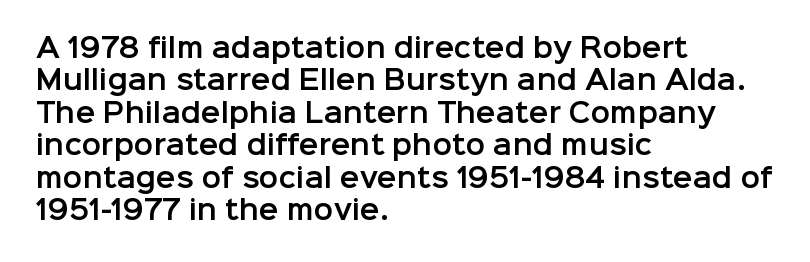
These lines sit exactly where default settings would place them. The letters stand upright; this is a roman face. Typeset ragged right — the left edge is the straight one. Just letters on the line, the space beneath them empty. Caption: standard tracking, unaltered.
